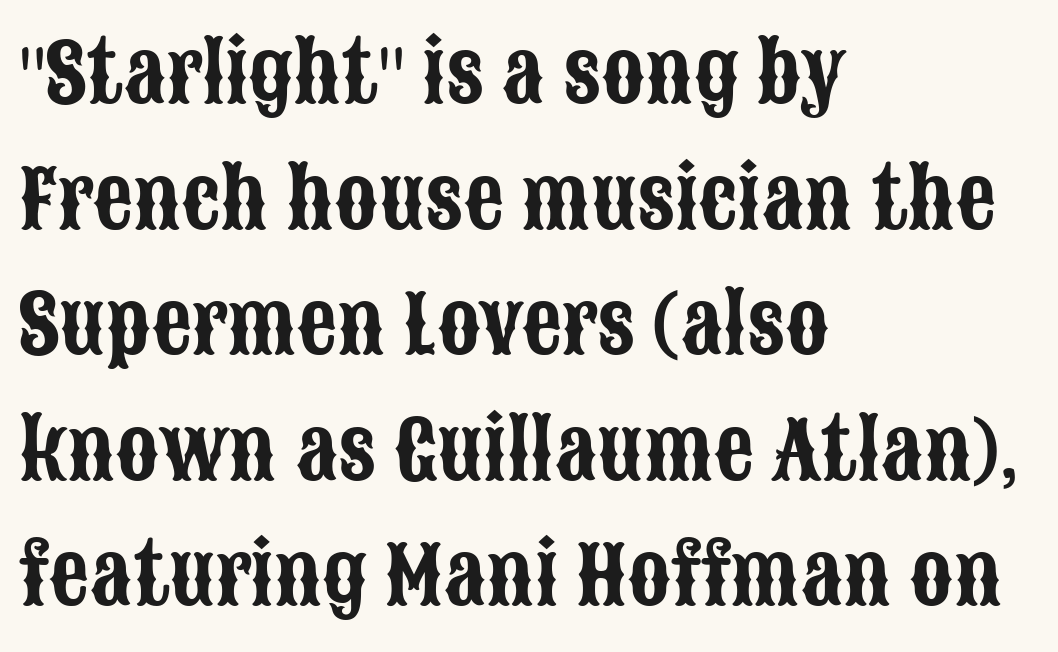
Q: Is the text italic (slanted)? A: No, it is upright.
Q: Is the typeface a serif or a sans-serif typeface? A: Sans-serif.
Q: Is the text underlined? A: No.
Q: How is the paragraph aligned? A: Left-aligned.
Q: Is the spacing between letters normal or unusually wide? A: Normal.
Q: Is the spacing between lines tight, normal or loose? A: Normal.
Q: Width (condensed, normal, or wide)? A: Condensed.
Q: Stroke contrast? A: Low.
Q: x-height? A: Large.
Q: Monospaced? A: No.
